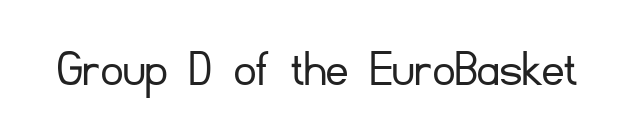
The image shows 54 px light sans-serif type, upright; set normal letter spacing, not underlined; low stroke contrast and a small x-height.
